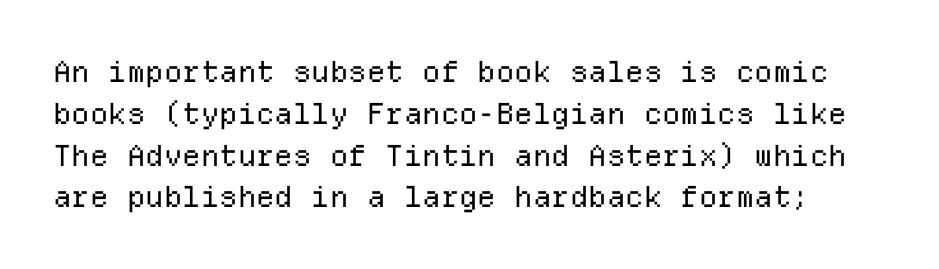
Rendered with straight, roman letterforms. Observe the ordinary spacing: letters are neighbours, not strangers. Weight: in the light-to-regular range. Here the designer chose a console-style face with uniform glyph widths. Type style note: lacks serifs. Check the space under the baseline: it is left empty.
